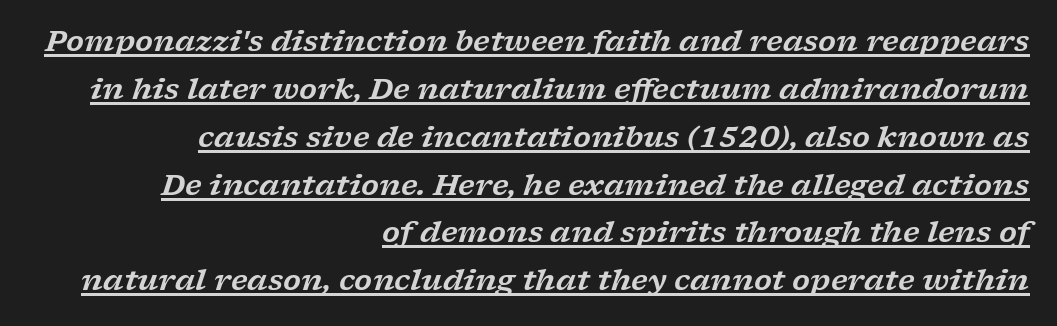
Q: Is the text italic (slanted)? A: Yes, it leans right by about 17 degrees.
Q: Is the typeface a serif or a sans-serif typeface? A: Serif.
Q: Is the text underlined? A: Yes.
Q: How is the paragraph aligned? A: Right-aligned.
Q: Is the spacing between letters normal or unusually wide? A: Normal.
Q: Is the spacing between lines tight, normal or loose? A: Normal.
Q: Width (condensed, normal, or wide)? A: Wide.
Q: Stroke contrast? A: Low.
Q: x-height? A: Medium.
Q: Monospaced? A: No.
